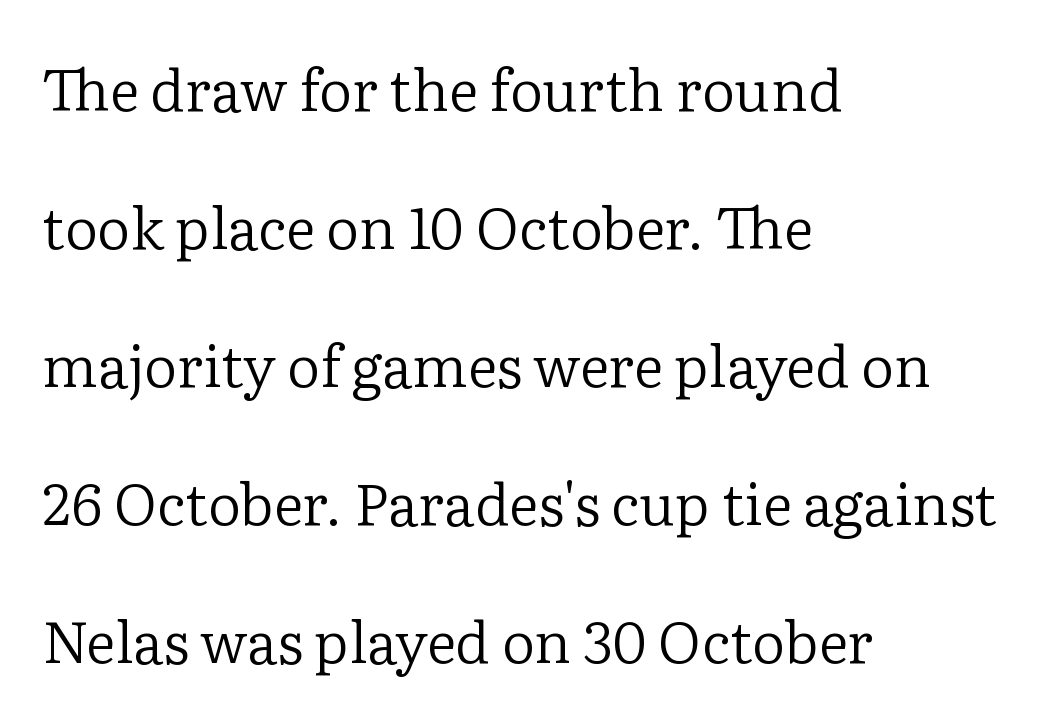
These lines are composed in type with serifs. Here the glyphs are tracked normally, forming tight word shapes. The compositor pushed each line to the left boundary. Note the varied advance widths — an 'i' is clearly narrower than an 'm'. If you drew a line through each stem, it would be perfectly vertical. The letters look calm and open, with moderate or lighter stems.
